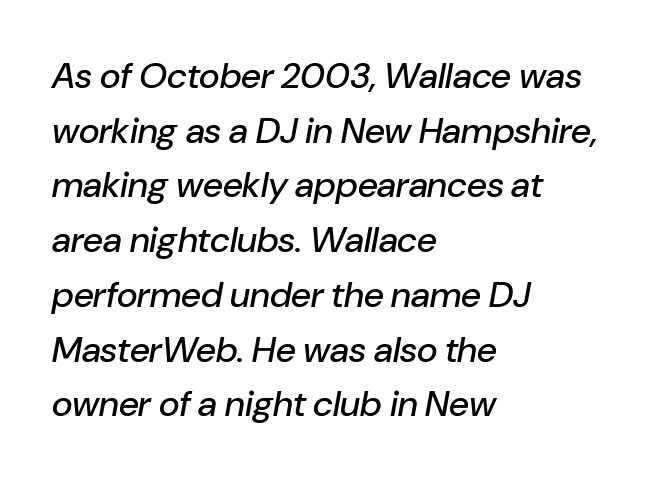
{"italic": "yes", "lean": "right", "slant_degrees": 10, "width": "normal", "stroke_contrast": "low", "x_height": "medium", "monospaced": "no", "underline": "no", "align": "left", "line_spacing": "normal", "line_spacing_ratio": 1.52, "letter_spacing": "normal", "letter_spacing_em": 0.0, "glyph_px": 36}
